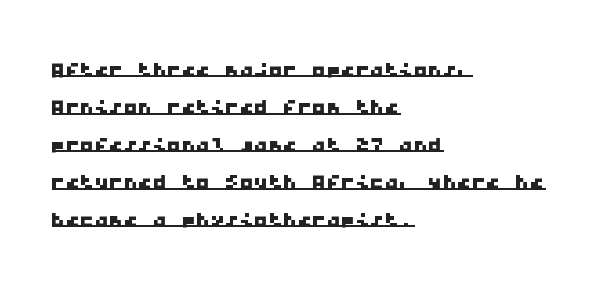
The image shows 29 px wide sans-serif type, monospaced; set left-aligned, normal line spacing (1.29x), normal letter spacing, underlined; low stroke contrast and a medium x-height.
